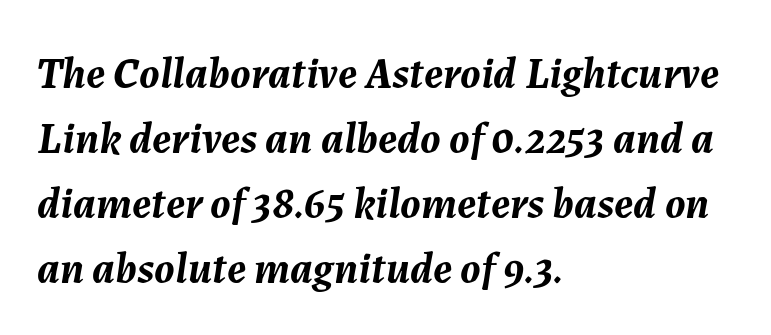
{"italic": "yes", "lean": "right", "slant_degrees": 7, "bold": "yes", "weight": "semibold", "width": "normal", "stroke_contrast": "medium", "x_height": "medium", "monospaced": "no", "underline": "no", "align": "left", "line_spacing": "normal", "line_spacing_ratio": 1.48, "letter_spacing": "normal", "letter_spacing_em": 0.0, "glyph_px": 44}
